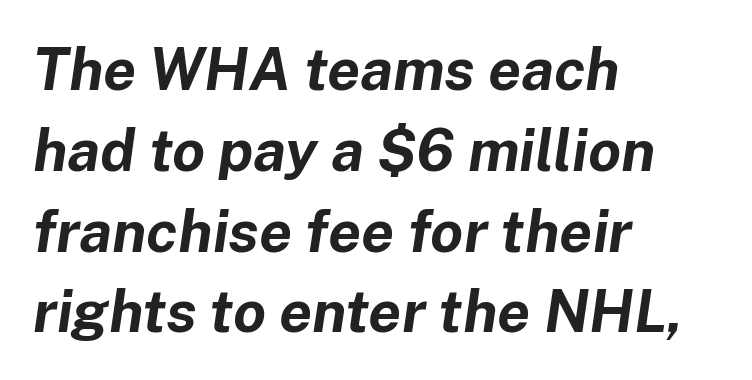
The face used here has a pronounced slope to its letters. The text block is weighted toward the left margin, trailing off unevenly rightward. Honestly, the row spacing looks completely unremarkable. Bare-footed words on every line. No extra tracking has been applied to these lines.
